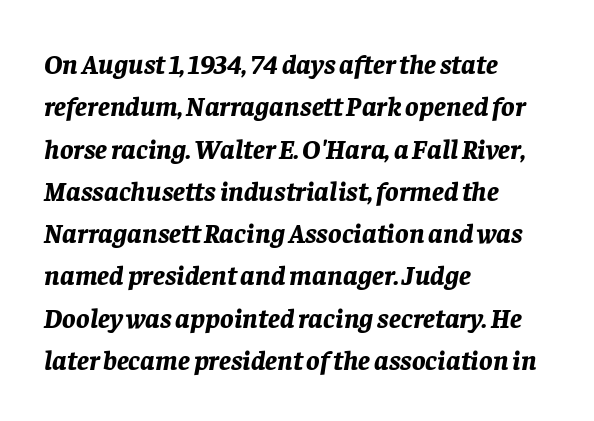
{"italic": "yes", "lean": "right", "slant_degrees": 8, "bold": "yes", "weight": "bold", "width": "normal", "stroke_contrast": "low", "x_height": "large", "monospaced": "no", "underline": "no", "align": "left", "line_spacing": "normal", "line_spacing_ratio": 1.51, "letter_spacing": "normal", "letter_spacing_em": 0.0, "glyph_px": 28}
